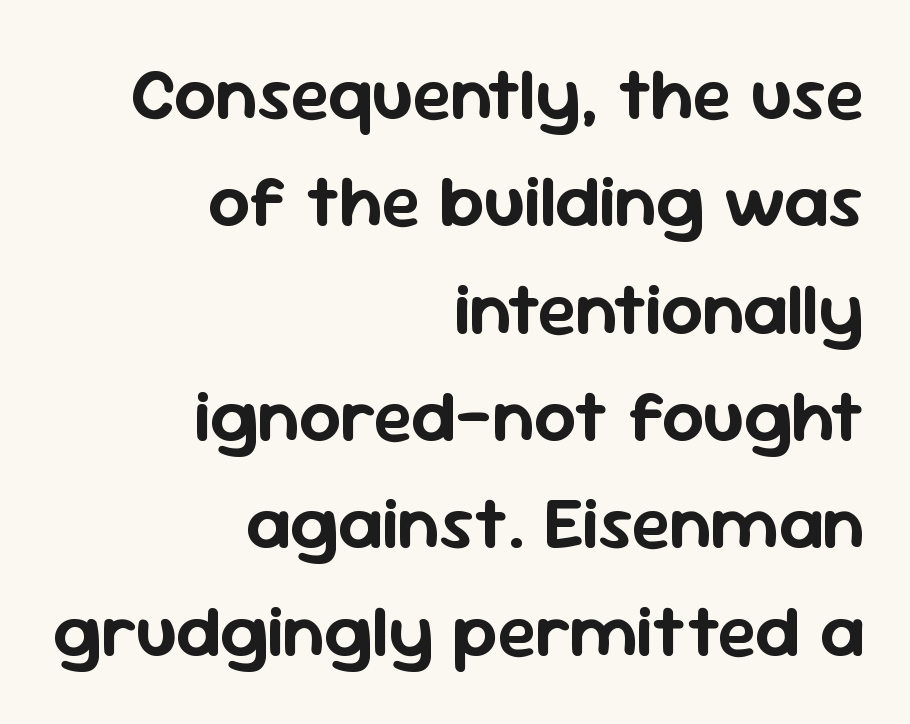
Summary of vertical rhythm: regular, with standard interline spacing. The paragraph has a hard right edge and a soft left edge. Rule under the text: the space is simply empty. The specimen reads as upright at a glance. The face used here is a sans, in the tradition of grotesques and geometrics.
